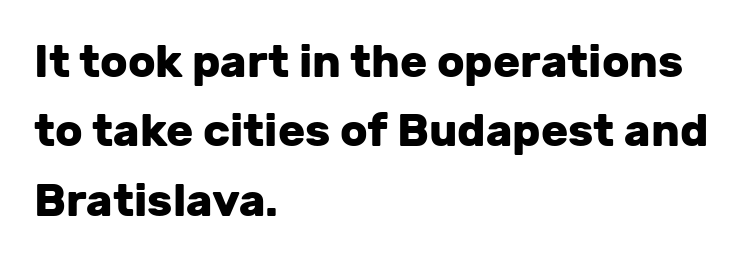
The image shows 45 px heavy sans-serif type, upright; set left-aligned, normal line spacing (1.54x), normal letter spacing, not underlined; low stroke contrast and a medium x-height.
